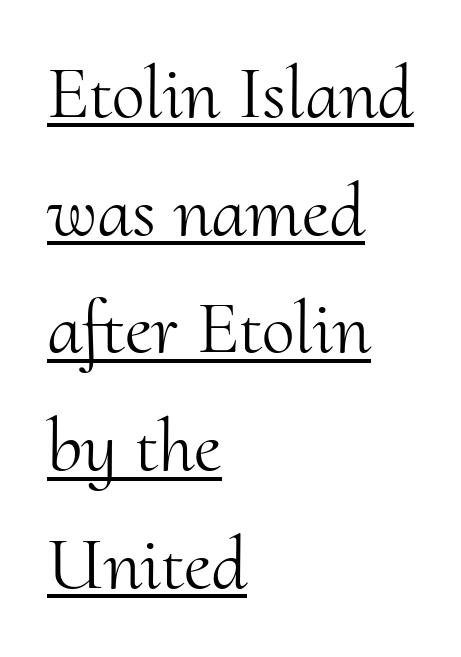
The image shows 75 px light serif type, upright; set left-aligned, normal line spacing (1.57x), normal letter spacing, underlined; medium stroke contrast and a small x-height.
